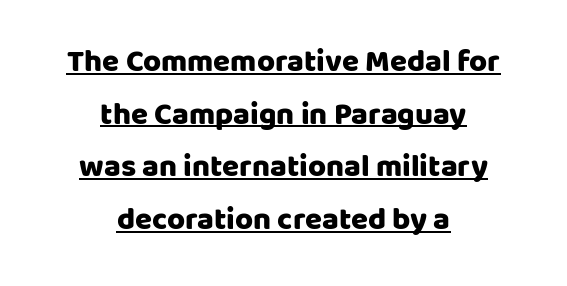
Q: Is the text italic (slanted)? A: No, it is upright.
Q: Is the typeface a serif or a sans-serif typeface? A: Sans-serif.
Q: Is the text underlined? A: Yes.
Q: How is the paragraph aligned? A: Centered.
Q: Is the spacing between letters normal or unusually wide? A: Normal.
Q: Is the spacing between lines tight, normal or loose? A: Normal.
Q: Width (condensed, normal, or wide)? A: Normal.
Q: Stroke contrast? A: Low.
Q: x-height? A: Large.
Q: Monospaced? A: No.
